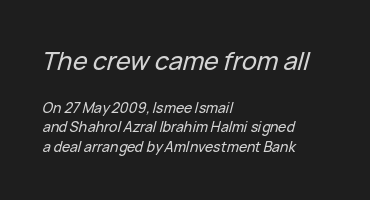
Q: Is the text italic (slanted)? A: Yes, it leans right by about 15 degrees.
Q: Is the text underlined? A: No.
Q: How is the paragraph aligned? A: Left-aligned.
Q: Is the spacing between letters normal or unusually wide? A: Normal.
Q: Is the spacing between lines tight, normal or loose? A: Normal.
Q: Which block of text is set in a larger size, the first (top) or the second (bottom)? A: The first (top) one.
